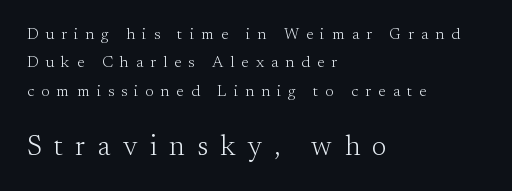
The letters advance in unequal steps, a hallmark of proportional type. Is this a sans? No — the strokes have serifs. When letters stand straight like this, we call the style roman or upright. A typesetter would call this heavily tracked-out type. Stems and bowls with no extra thickness — not bold.
